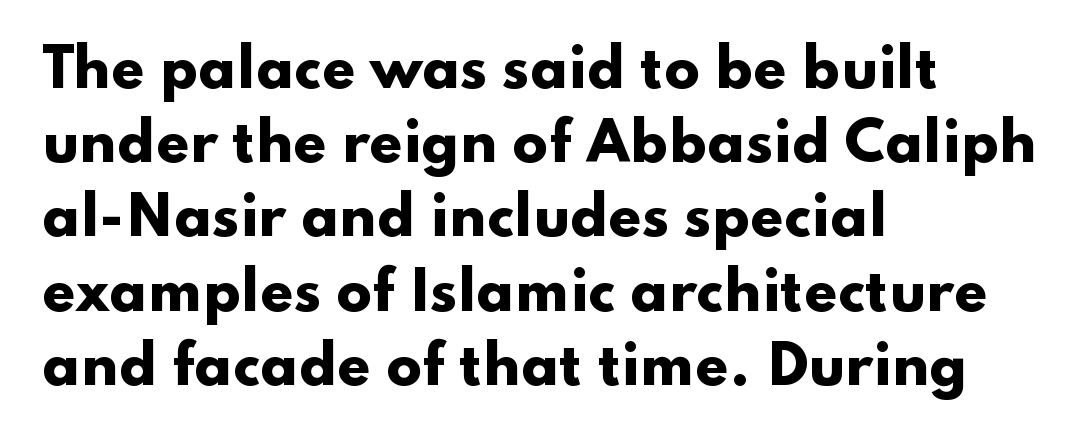
Q: Is the text bold? A: Yes.
Q: Is the text italic (slanted)? A: No, it is upright.
Q: Is the typeface a serif or a sans-serif typeface? A: Sans-serif.
Q: Is the text underlined? A: No.
Q: How is the paragraph aligned? A: Left-aligned.
Q: Is the spacing between letters normal or unusually wide? A: Normal.
Q: Is the spacing between lines tight, normal or loose? A: Normal.
Q: Width (condensed, normal, or wide)? A: Wide.
Q: Stroke contrast? A: Low.
Q: x-height? A: Small.
Q: Monospaced? A: No.
